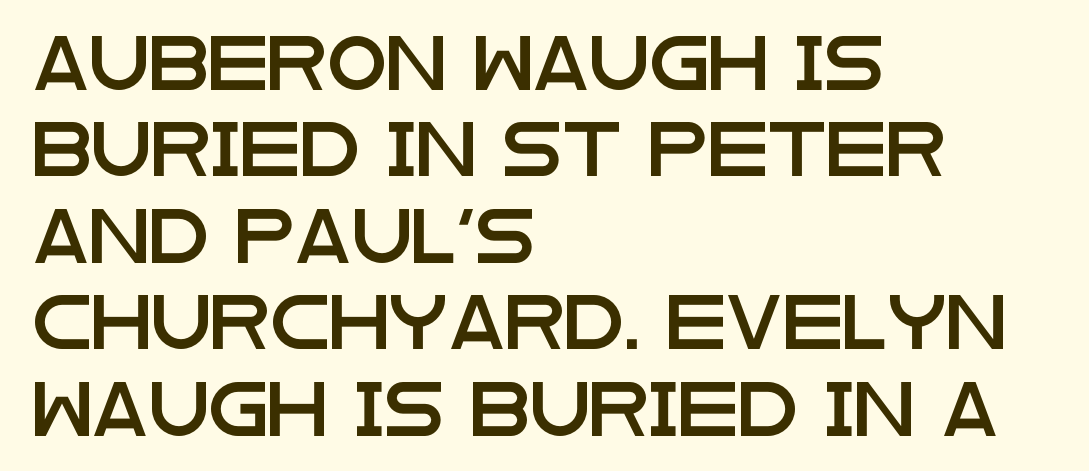
{"serif": "no", "italic": "no", "width": "wide", "stroke_contrast": "low", "x_height": "large", "monospaced": "no", "underline": "no", "align": "left", "line_spacing": "normal", "line_spacing_ratio": 1.6, "letter_spacing": "normal", "letter_spacing_em": 0.0, "glyph_px": 54}
